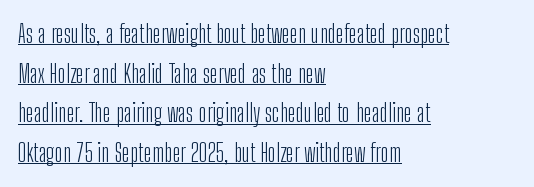
{"italic": "no", "bold": "no", "underline": "yes", "align": "left", "line_spacing": "normal", "line_spacing_ratio": 1.59, "letter_spacing": "normal", "letter_spacing_em": 0.0, "glyph_px": 25}
